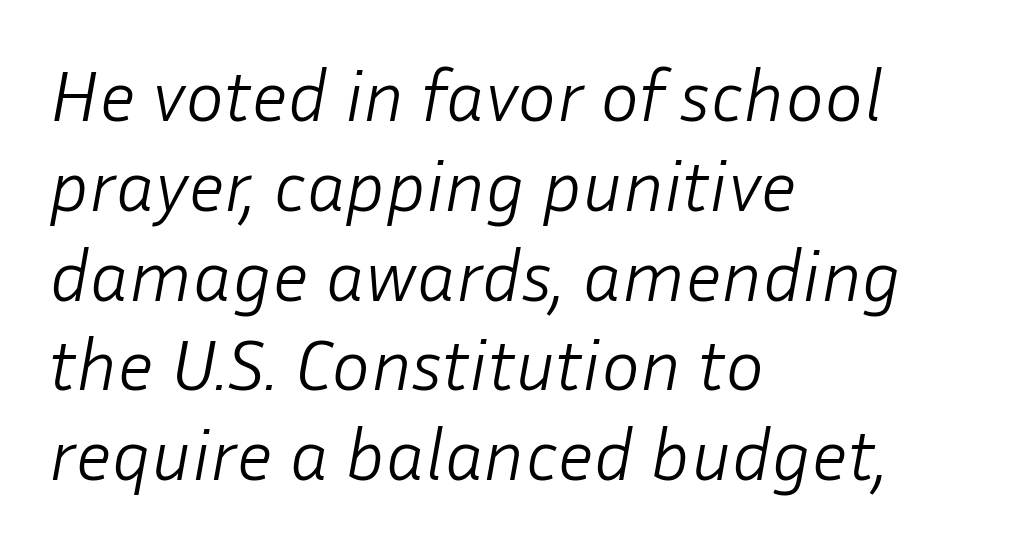
Character widths vary here, with narrow letters taking less room than wide ones. The letters sit at their default tracking, neither squeezed nor spread. This sample uses an oblique cut, with every glyph tilted off the vertical. The weight would be labelled regular, book, light, or lighter still. The paragraph has a hard left edge and a soft right edge.
